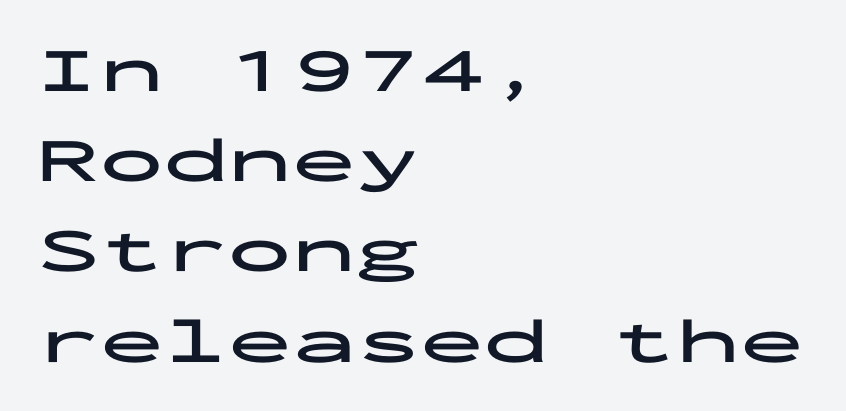
The image shows 64 px bold, wide sans-serif type, upright, monospaced; set left-aligned, normal line spacing (1.41x), normal letter spacing, not underlined; low stroke contrast and a medium x-height.
